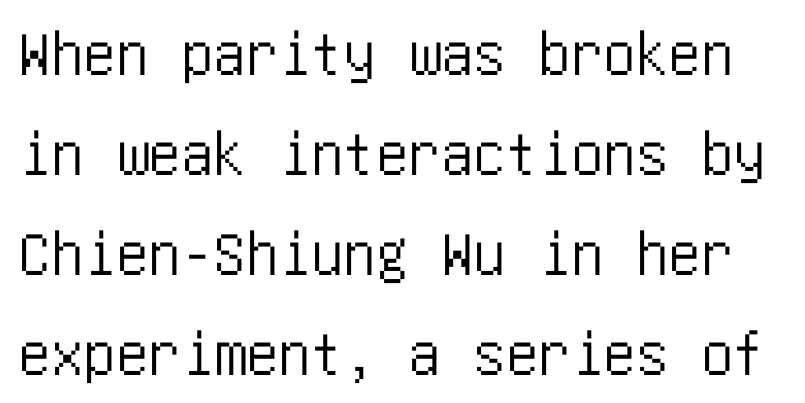
Q: Is the text italic (slanted)? A: No, it is upright.
Q: Is the typeface a serif or a sans-serif typeface? A: Sans-serif.
Q: Is the text underlined? A: No.
Q: Is the spacing between letters normal or unusually wide? A: Normal.
Q: Is the spacing between lines tight, normal or loose? A: Normal.
Q: Width (condensed, normal, or wide)? A: Condensed.
Q: Stroke contrast? A: Low.
Q: x-height? A: Large.
